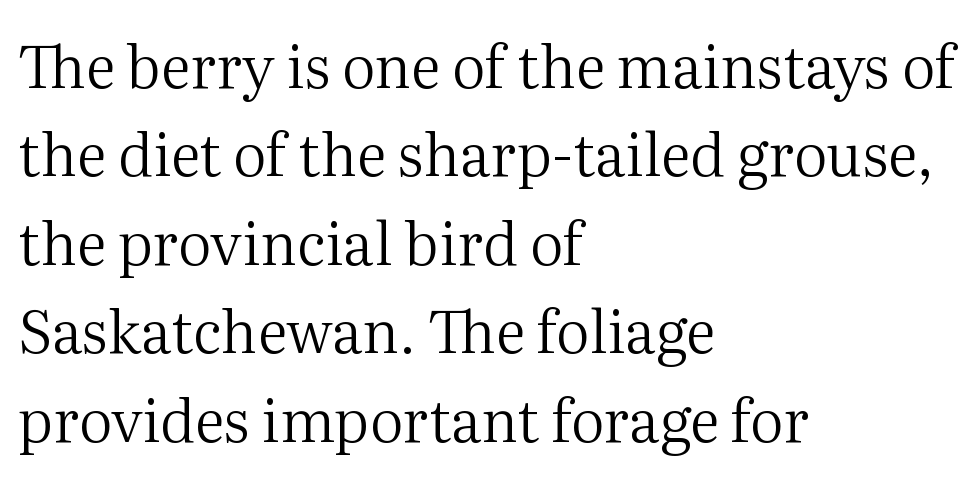
This rendering uses left alignment, leaving the right contour irregular. Spacing verdict: proportional, widths tailored to each character. The horizontal fit of the characters is conventional and even. Anything drawn beneath the words? Only blank space. Bold? No — there's no thickening of the strokes.
